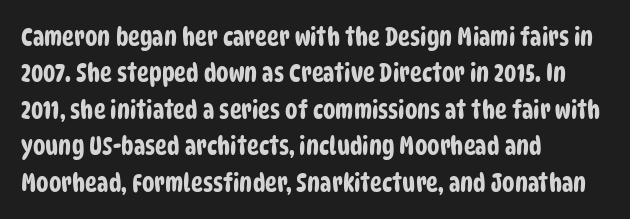
The image shows 25 px text type; set left-aligned, normal line spacing (1.46x), normal letter spacing, not underlined.
